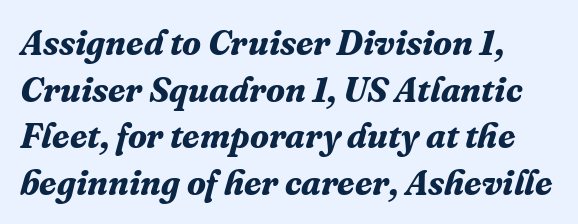
{"serif": "yes", "italic": "yes", "lean": "right", "slant_degrees": 16, "bold": "yes", "weight": "bold", "width": "normal", "stroke_contrast": "medium", "x_height": "medium", "monospaced": "no", "underline": "no", "line_spacing": "normal", "line_spacing_ratio": 1.33, "letter_spacing": "normal", "letter_spacing_em": 0.0, "glyph_px": 35}
